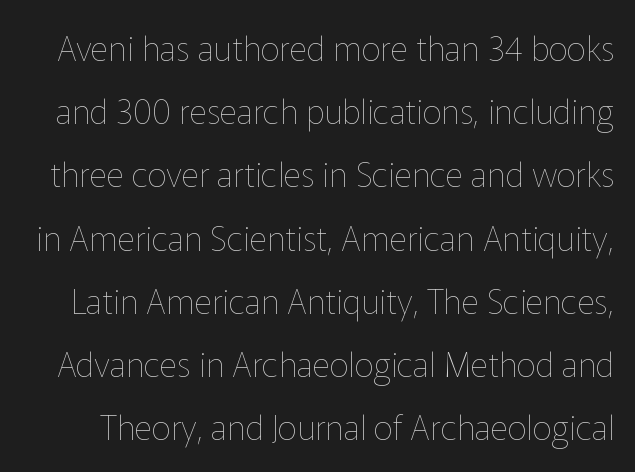
Is there any slant? The stems are plumb. Does extra space separate the letters? No, they use regular spacing. Think of a printed novel: that variable character pitch is what you see here. The zone under the glyphs is completely vacant.
